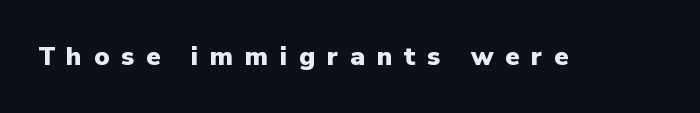
Q: Is the text bold? A: Yes.
Q: Is the text italic (slanted)? A: No, it is upright.
Q: Is the text underlined? A: No.
Q: Is the spacing between letters normal or unusually wide? A: Unusually wide.
